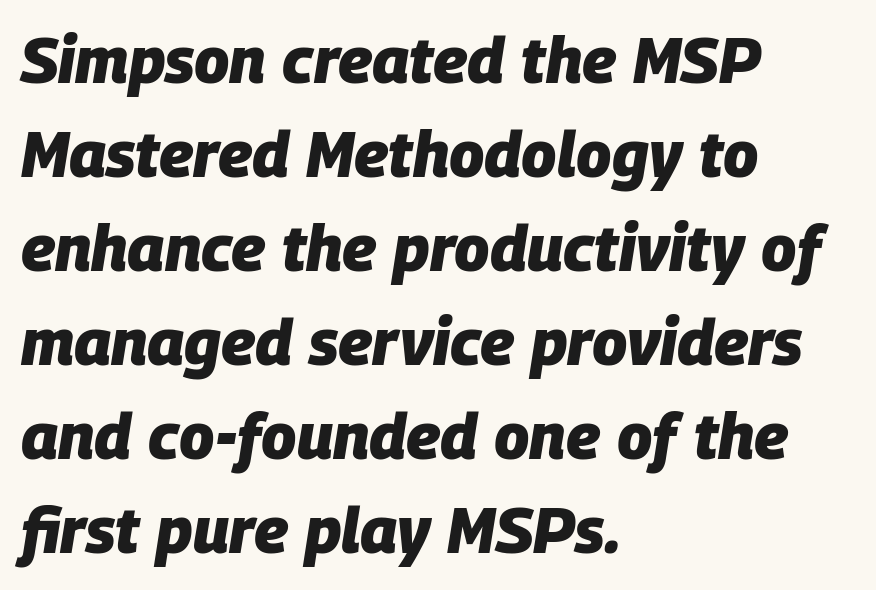
{"italic": "yes", "lean": "right", "slant_degrees": 9, "bold": "yes", "weight": "heavy", "width": "normal", "stroke_contrast": "low", "x_height": "large", "monospaced": "no", "underline": "no", "align": "left", "line_spacing": "normal", "line_spacing_ratio": 1.47, "letter_spacing": "normal", "letter_spacing_em": 0.0, "glyph_px": 64}
